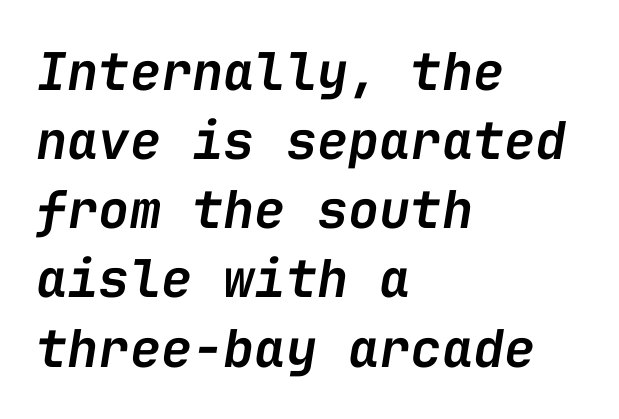
Q: Is the text bold? A: Semi-bold.
Q: Is the text italic (slanted)? A: Yes, it leans right by about 9 degrees.
Q: Is the text underlined? A: No.
Q: How is the paragraph aligned? A: Left-aligned.
Q: Is the spacing between letters normal or unusually wide? A: Normal.
Q: Is the spacing between lines tight, normal or loose? A: Normal.
Q: Width (condensed, normal, or wide)? A: Normal.
Q: Stroke contrast? A: Low.
Q: x-height? A: Medium.
Q: Monospaced? A: Yes.
